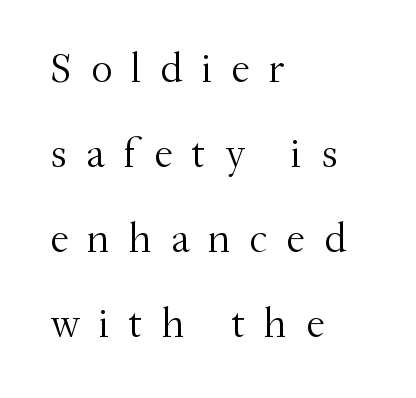
Q: Is the text bold? A: No.
Q: Is the text italic (slanted)? A: No, it is upright.
Q: Is the typeface a serif or a sans-serif typeface? A: Serif.
Q: Is the text underlined? A: No.
Q: How is the paragraph aligned? A: Left-aligned.
Q: Is the spacing between letters normal or unusually wide? A: Unusually wide.
Q: Is the spacing between lines tight, normal or loose? A: Loose.
Q: Width (condensed, normal, or wide)? A: Normal.
Q: Stroke contrast? A: Medium.
Q: x-height? A: Small.
Q: Monospaced? A: No.
